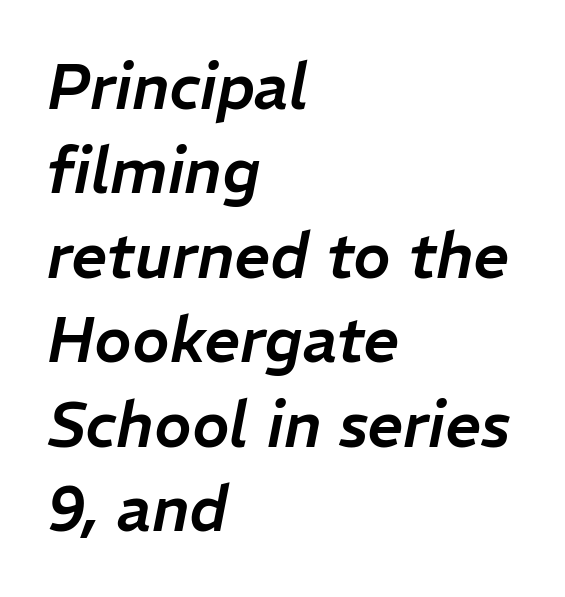
Vertical spacing — default. Does extra space separate the letters? No, they use regular spacing. This is oblique type, the kind used for emphasis or titles. These lines are rendered in a variable-pitch font. The rendering anchors every line to the left-hand side.
